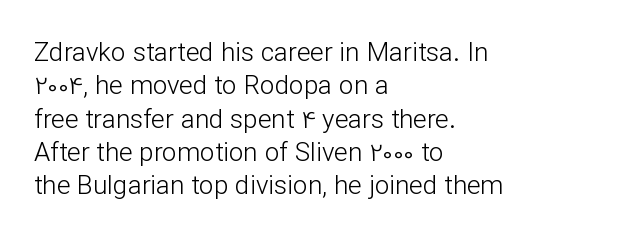
The image shows 26 px text type, upright; set left-aligned, normal line spacing (1.28x), normal letter spacing, not underlined.
